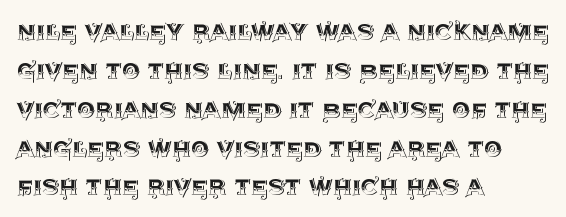
Q: Is the text italic (slanted)? A: No, it is upright.
Q: Is the text underlined? A: No.
Q: How is the paragraph aligned? A: Left-aligned.
Q: Is the spacing between letters normal or unusually wide? A: Normal.
Q: Is the spacing between lines tight, normal or loose? A: Normal.
Q: Width (condensed, normal, or wide)? A: Normal.
Q: x-height? A: Large.
Q: Monospaced? A: No.
